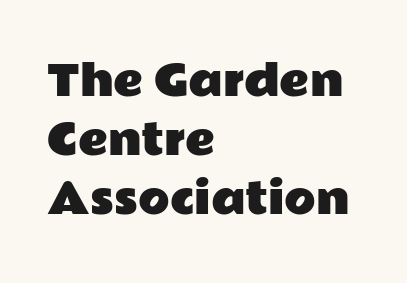
The image shows 41 px wide sans-serif type, upright; set left-aligned, normal line spacing (1.44x), normal letter spacing, not underlined; low stroke contrast and a medium x-height.
